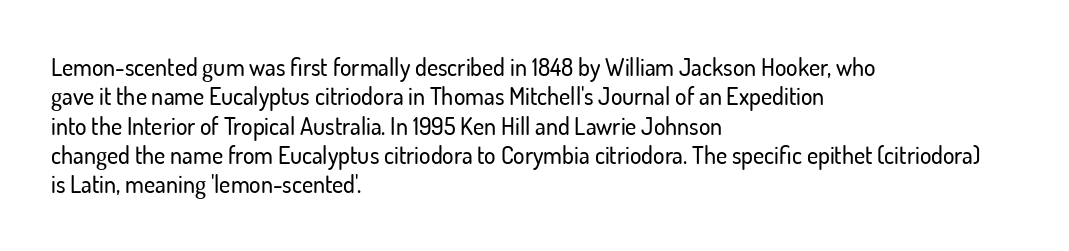
{"italic": "no", "underline": "no", "align": "left", "line_spacing_ratio": 1.22, "letter_spacing": "normal", "letter_spacing_em": 0.0, "glyph_px": 24}
